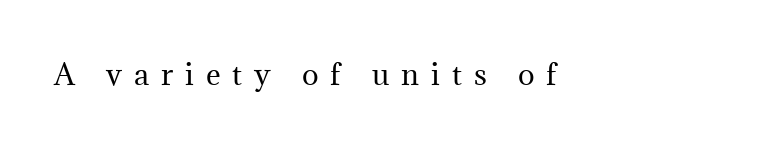
Unlike a clean sans, this face finishes its strokes with serifs. Ink coverage per letter is moderate at most. The letterforms stand isolated, each surrounded by extra space. A bare baseline throughout the passage.
